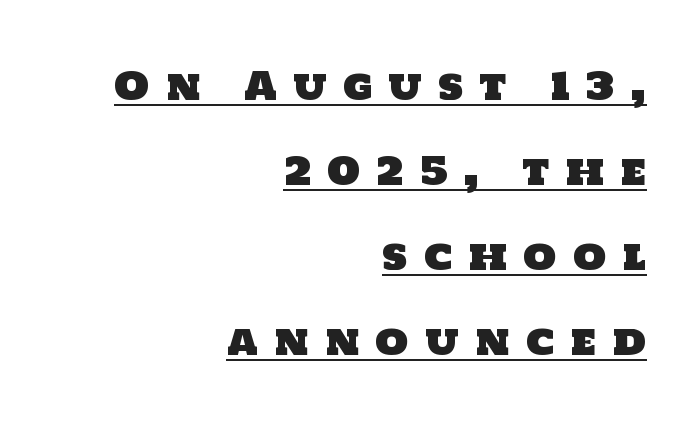
The image shows 38 px sans-serif type; set right-aligned, loose line spacing (2.24x), unusually wide letter spacing (+0.42 em), underlined; low stroke contrast and a large x-height.
